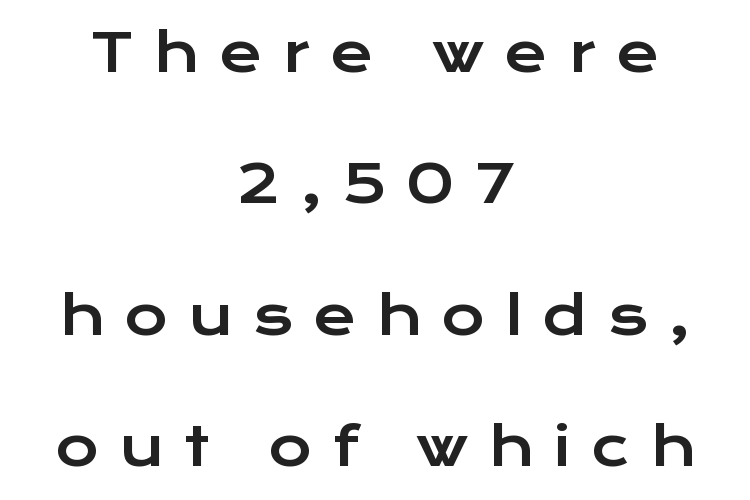
Spacing verdict: proportional, widths tailored to each character. The area under the type is left untouched. This is roman type, the default non-slanted kind. What's the leading like? Stretched, with rows far apart.
